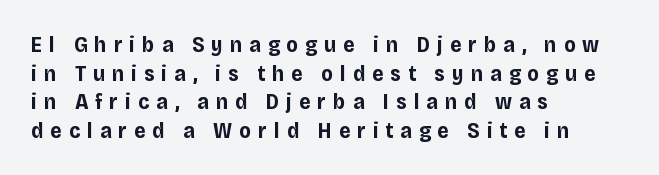
Compared with a centered layout, this one pins lines to the left instead. The lettering stays uniformly vertical, giving the passage a roman look. Its strokes are broad and dark, the hallmark of bold type. Quick note: interline space is typical. The gap between lines stays unmarked. Loose tracking; the words dissolve into strings of separated letters.
